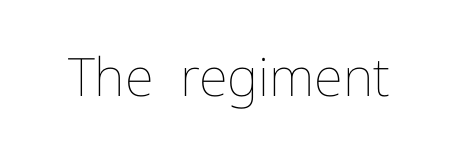
The typography opts for an upright posture over an oblique one. Honestly, there is no underline to notice here at all. Here the glyphs are tracked normally, forming tight word shapes. A quiet, ordinary-to-light weight characterises the typeface.
